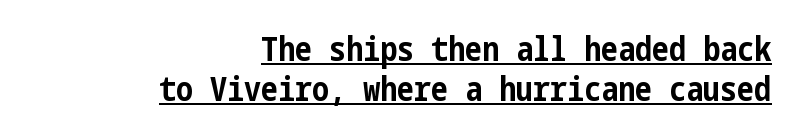
The image shows 34 px bold, condensed sans-serif type, upright; set right-aligned, line spacing 1.17x, normal letter spacing, underlined; low stroke contrast and a medium x-height.
